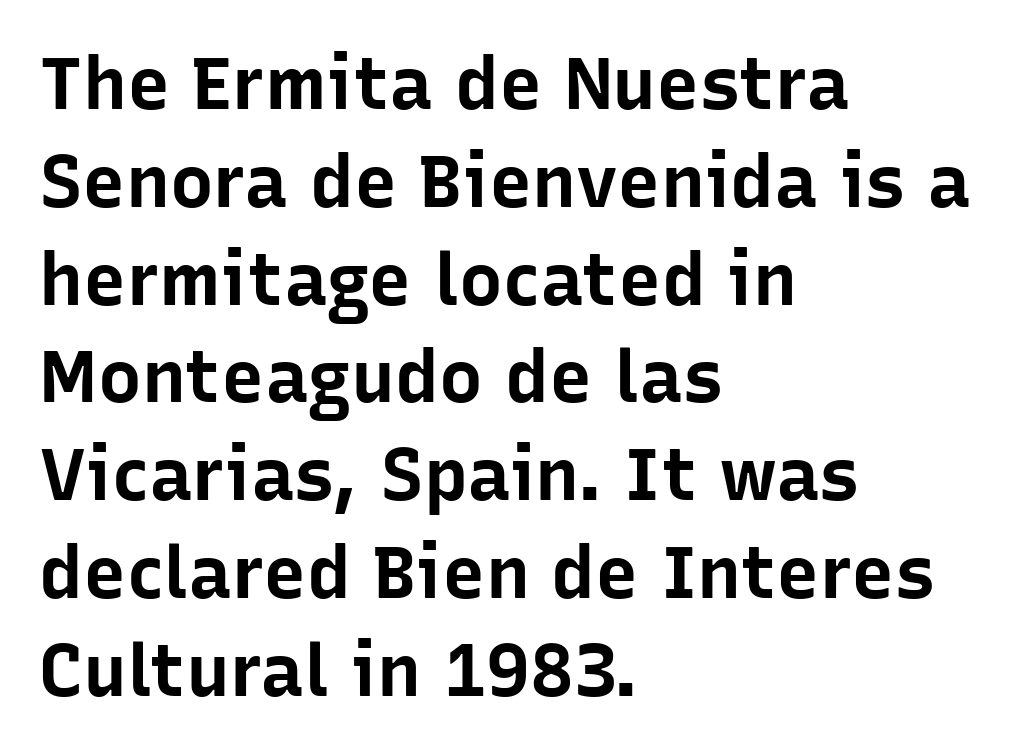
The glyphs in this specimen are sans serif. Notice how descenders clear the ascenders below comfortably — that's standard leading. The baseline area is clear. The passage shown has conventional tracking throughout. Proportional: the letters do not fall into vertical columns. Visually the block forms a straight wall on the left and a jagged coastline on the right.
